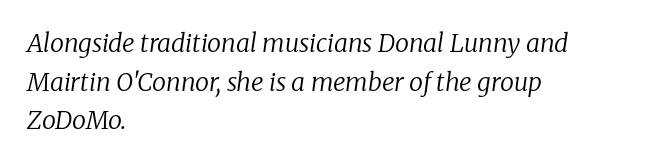
{"italic": "yes", "lean": "right", "slant_degrees": 8, "bold": "no", "underline": "no", "align": "left", "line_spacing": "normal", "line_spacing_ratio": 1.55, "letter_spacing": "normal", "letter_spacing_em": 0.0, "glyph_px": 25}
